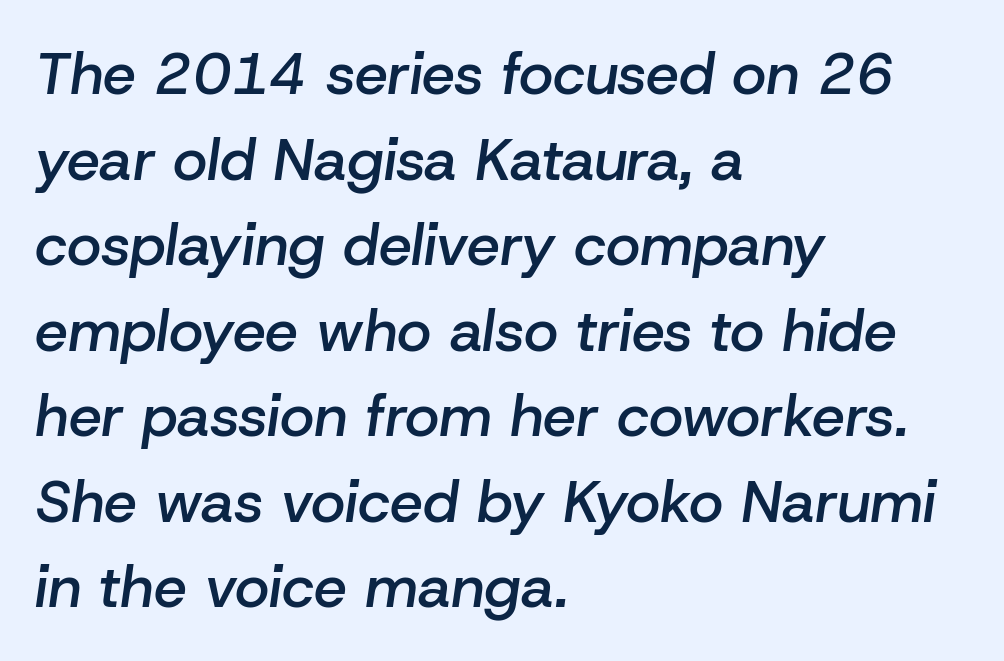
The image shows 59 px semibold type, italic (leaning right); set left-aligned, normal line spacing (1.45x), normal letter spacing, not underlined; low stroke contrast and a medium x-height.
